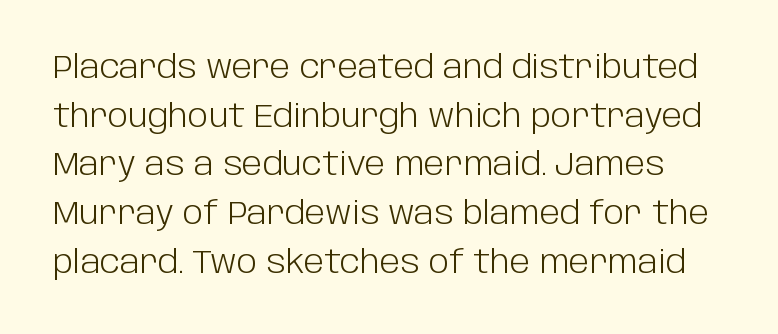
{"serif": "no", "italic": "no", "bold": "no", "weight": "light", "width": "normal", "stroke_contrast": "low", "x_height": "large", "monospaced": "no", "underline": "no", "line_spacing": "normal", "line_spacing_ratio": 1.57, "letter_spacing": "normal", "letter_spacing_em": 0.0, "glyph_px": 31}
